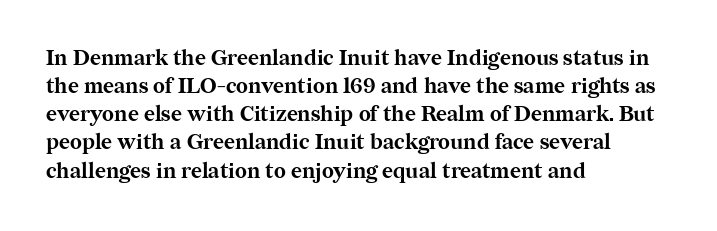
The image shows 21 px bold type, upright; set left-aligned, normal line spacing (1.34x), normal letter spacing, not underlined.
